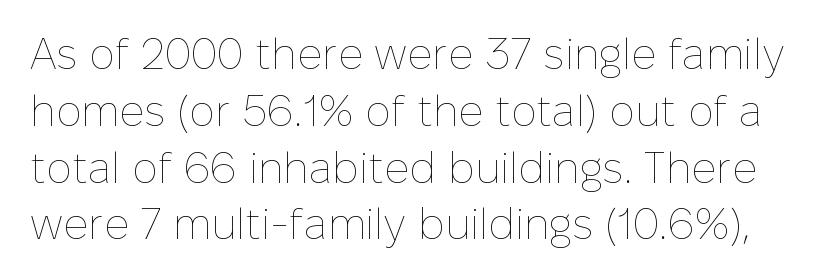
{"italic": "no", "bold": "no", "weight": "thin", "width": "normal", "stroke_contrast": "low", "x_height": "medium", "monospaced": "no", "underline": "no", "line_spacing": "normal", "line_spacing_ratio": 1.32, "letter_spacing": "normal", "letter_spacing_em": 0.0, "glyph_px": 43}
